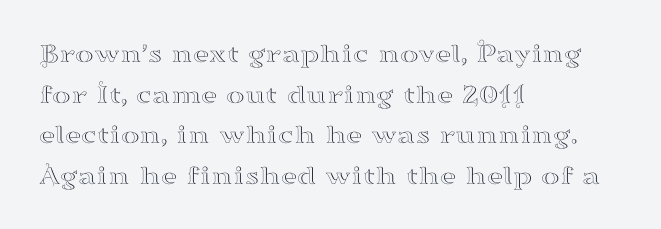
These lines were composed using upright roman letters. This rendering uses left alignment, leaving the right contour irregular. Rows of type keep a routine distance in the vertical direction. Does the type have serifs? Yes, each stem ends in a small foot. Underlining? Definitely not there.
